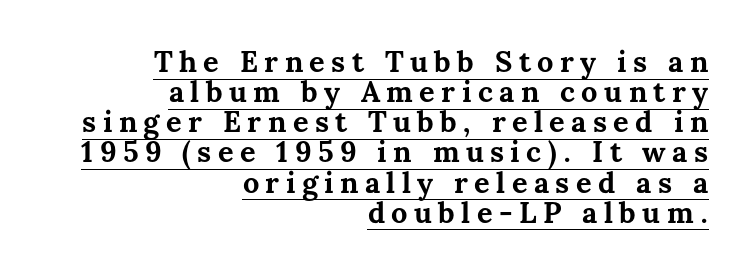
Each letter keeps its own natural width here, so spacing adapts to shape. Horizontally, the lines are justified to the trailing edge only. A typesetter would mark this as roman, not italic. There is plenty of visible air inserted between adjacent glyphs. You'd pick this weight for a headline — it's a proper bold. Beneath each row of characters lies a ruled line.
